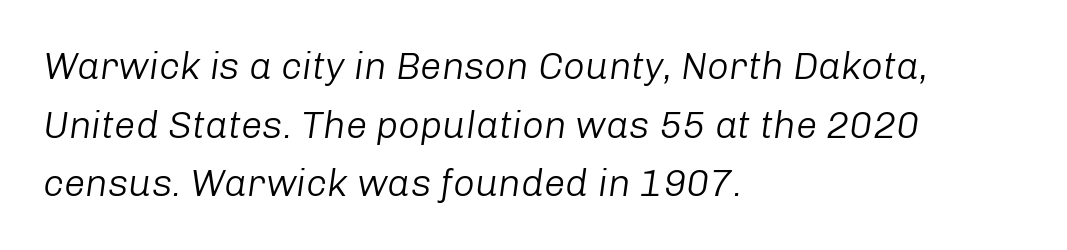
{"italic": "yes", "lean": "right", "slant_degrees": 8, "bold": "no", "weight": "light", "width": "normal", "stroke_contrast": "low", "x_height": "medium", "monospaced": "no", "underline": "no", "align": "left", "line_spacing": "normal", "line_spacing_ratio": 1.54, "letter_spacing": "normal", "letter_spacing_em": 0.0, "glyph_px": 38}
